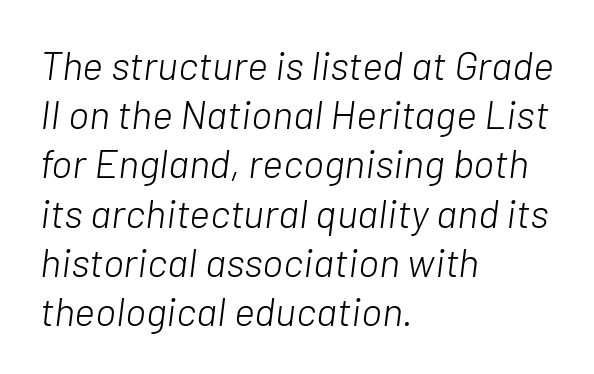
The image shows 40 px light type, italic (leaning right); set left-aligned, line spacing 1.23x, normal letter spacing, not underlined; low stroke contrast and a medium x-height.
